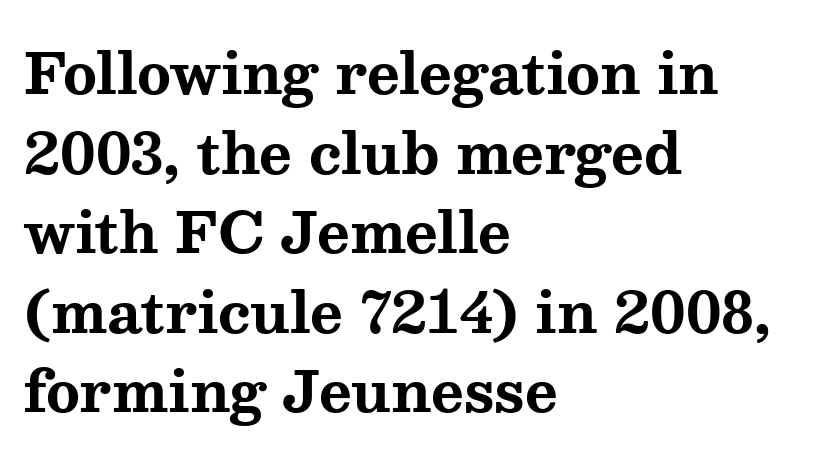
{"serif": "yes", "italic": "no", "bold": "yes", "weight": "bold", "width": "wide", "stroke_contrast": "medium", "x_height": "medium", "monospaced": "no", "underline": "no", "align": "left", "line_spacing": "normal", "line_spacing_ratio": 1.42, "letter_spacing": "normal", "letter_spacing_em": 0.0, "glyph_px": 56}
